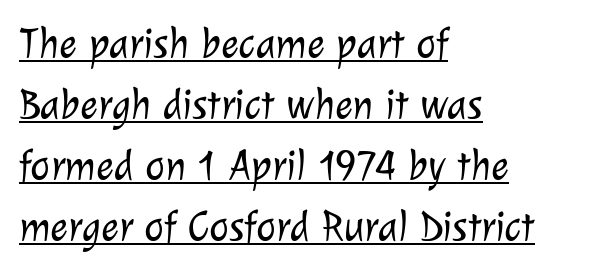
The image shows 42 px light sans-serif type; set left-aligned, normal line spacing (1.45x), normal letter spacing, underlined; low stroke contrast and a medium x-height.
